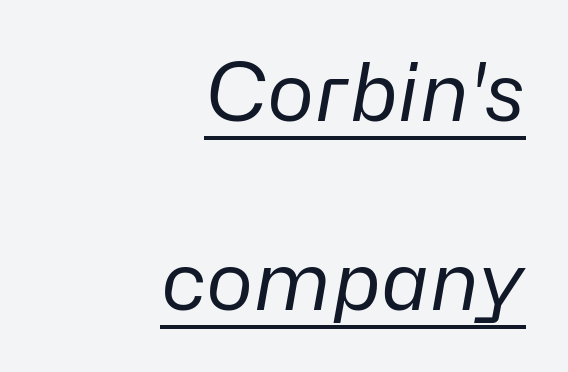
Q: Is the text bold? A: No.
Q: Is the text italic (slanted)? A: Yes, it leans right by about 10 degrees.
Q: Is the text underlined? A: Yes.
Q: How is the paragraph aligned? A: Right-aligned.
Q: Is the spacing between letters normal or unusually wide? A: Normal.
Q: Is the spacing between lines tight, normal or loose? A: Loose.
Q: Width (condensed, normal, or wide)? A: Normal.
Q: Stroke contrast? A: Low.
Q: x-height? A: Medium.
Q: Monospaced? A: No.
